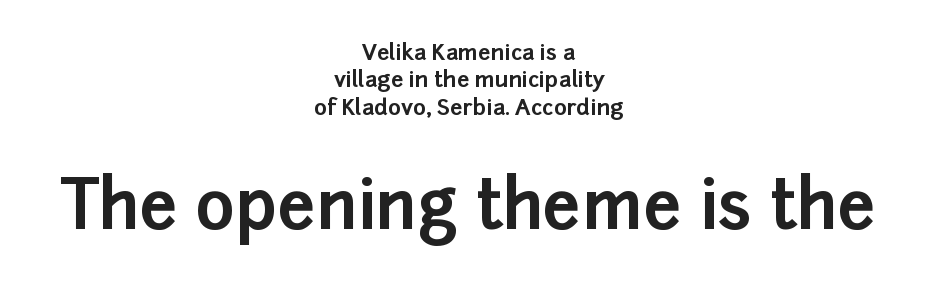
Q: Is the text bold? A: Yes.
Q: Is the text italic (slanted)? A: No, it is upright.
Q: Is the typeface a serif or a sans-serif typeface? A: Sans-serif.
Q: Is the text underlined? A: No.
Q: How is the paragraph aligned? A: Centered.
Q: Is the spacing between letters normal or unusually wide? A: Normal.
Q: Which block of text is set in a larger size, the first (top) or the second (bottom)? A: The second (bottom) one.
Q: Width (condensed, normal, or wide)? A: Normal.
Q: Stroke contrast? A: Low.
Q: x-height? A: Medium.
Q: Monospaced? A: No.
